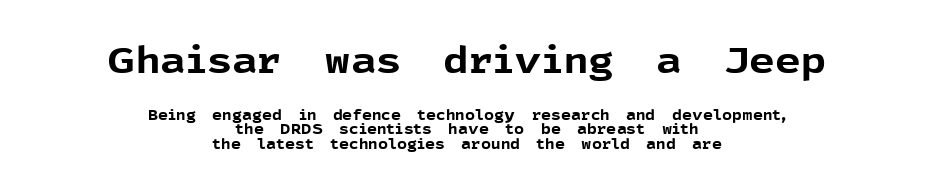
Leading: reduced. Horizontally, the lines are justified to the midpoint only. Summary of weight: heavy, a full bold. The letters advance in unequal steps, a hallmark of proportional type. The passage shown has conventional tracking throughout.
